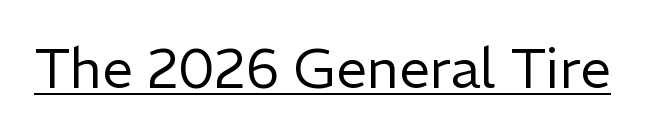
{"serif": "no", "italic": "no", "bold": "no", "weight": "regular", "width": "normal", "stroke_contrast": "low", "x_height": "medium", "monospaced": "no", "underline": "yes", "letter_spacing": "normal", "letter_spacing_em": 0.0, "glyph_px": 55}
